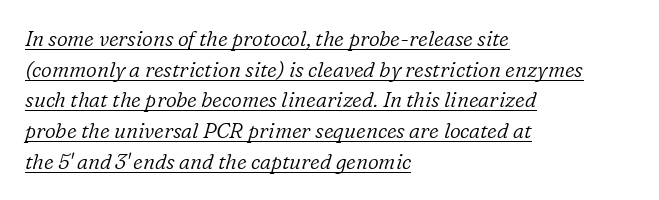
Style check: oblique. How would I describe the line gaps? Plain and ordinary. Inter-character spacing is left at the font's built-in metrics. The setting favours the left margin, as ordinary paragraphs usually do. The typesetting does not lean heavy: it is not bold.
